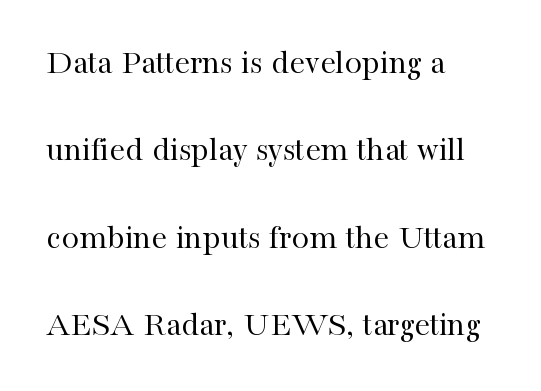
{"serif": "yes", "italic": "no", "bold": "no", "weight": "regular", "width": "normal", "stroke_contrast": "high", "x_height": "medium", "monospaced": "no", "underline": "no", "align": "left", "line_spacing": "loose", "line_spacing_ratio": 2.5, "letter_spacing": "normal", "letter_spacing_em": 0.0, "glyph_px": 35}
